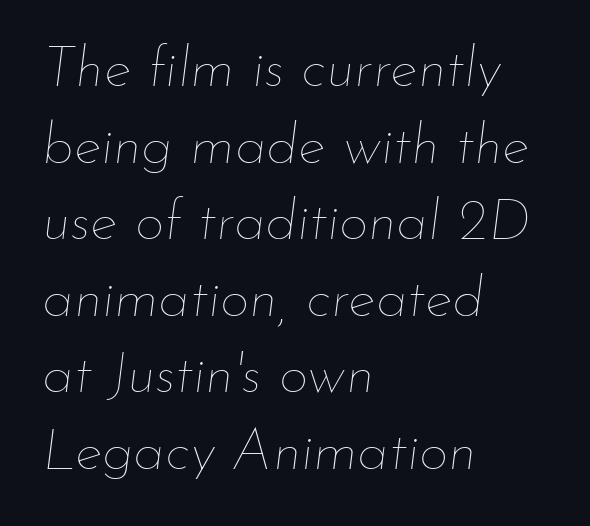
{"italic": "yes", "lean": "right", "slant_degrees": 7, "bold": "no", "weight": "thin", "width": "normal", "stroke_contrast": "low", "x_height": "small", "monospaced": "no", "underline": "no", "align": "left", "line_spacing": "normal", "line_spacing_ratio": 1.32, "letter_spacing": "normal", "letter_spacing_em": 0.0, "glyph_px": 58}
